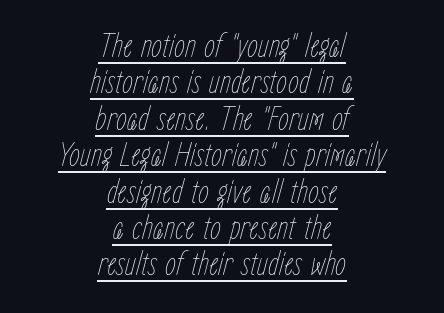
Q: Is the text bold? A: No.
Q: Is the text italic (slanted)? A: Yes, it leans right by about 15 degrees.
Q: Is the text underlined? A: Yes.
Q: How is the paragraph aligned? A: Centered.
Q: Is the spacing between letters normal or unusually wide? A: Normal.
Q: Is the spacing between lines tight, normal or loose? A: Tight.
Q: Width (condensed, normal, or wide)? A: Condensed.
Q: Stroke contrast? A: Low.
Q: x-height? A: Medium.
Q: Monospaced? A: No.
